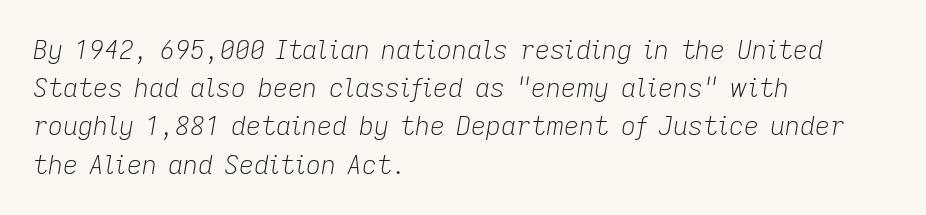
{"italic": "yes", "lean": "right", "slant_degrees": 9, "bold": "no", "underline": "no", "align": "left", "line_spacing": "normal", "line_spacing_ratio": 1.47, "letter_spacing": "normal", "letter_spacing_em": 0.0, "glyph_px": 26}
